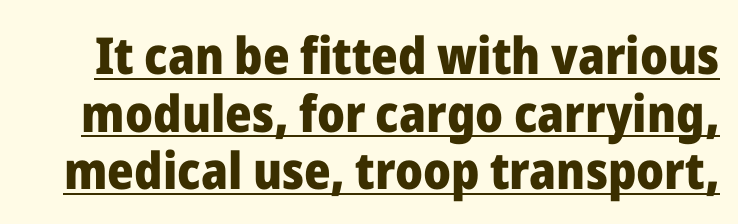
{"serif": "no", "italic": "no", "bold": "yes", "weight": "heavy", "width": "normal", "stroke_contrast": "low", "x_height": "medium", "monospaced": "no", "underline": "yes", "line_spacing": "tight", "line_spacing_ratio": 1.13, "letter_spacing": "normal", "letter_spacing_em": 0.0, "glyph_px": 51}
